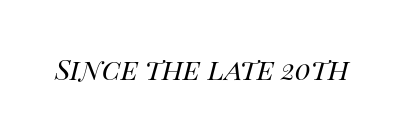
The image shows 28 px regular-weight type, italic (leaning right); set normal letter spacing, not underlined; high stroke contrast and a large x-height.
